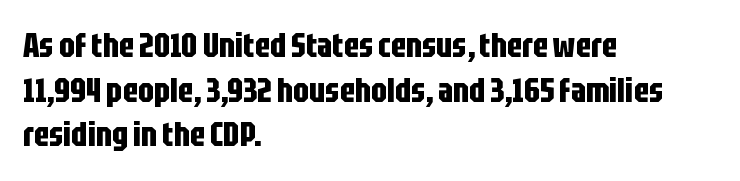
The ragged edge is on the right, which tells us the setting is flush left. The passage shown stacks its lines at a standard gap. You could not count columns in this text — the font is proportionally spaced. Unmarked baselines from the first word to the last. This is sans-serif lettering, the kind often seen on screens and signage. The letters sit at their default tracking, neither squeezed nor spread.
